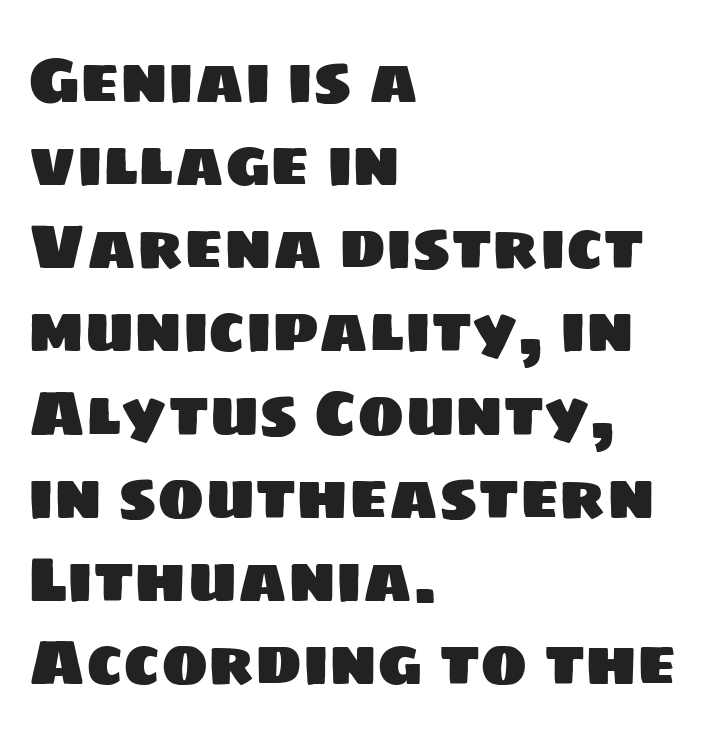
{"serif": "no", "width": "normal", "stroke_contrast": "low", "x_height": "large", "monospaced": "no", "underline": "no", "align": "left", "line_spacing": "normal", "line_spacing_ratio": 1.32, "letter_spacing": "normal", "letter_spacing_em": 0.0, "glyph_px": 63}
